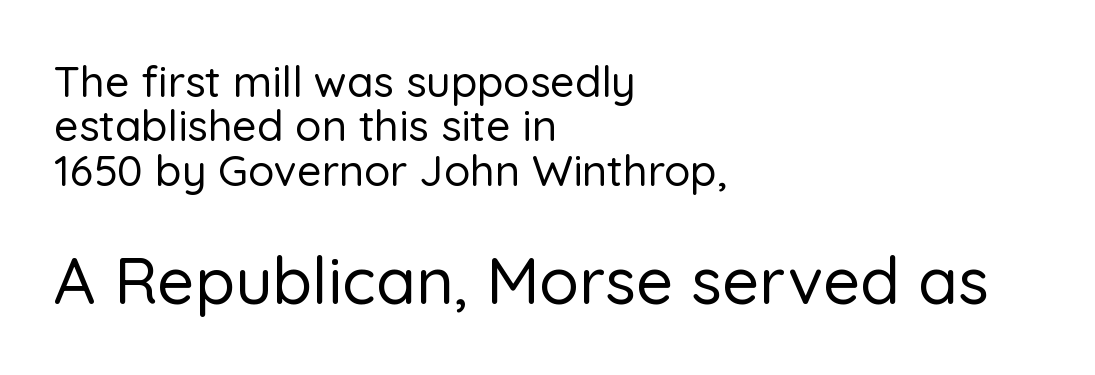
Q: Is the text italic (slanted)? A: No, it is upright.
Q: Is the typeface a serif or a sans-serif typeface? A: Sans-serif.
Q: Is the text underlined? A: No.
Q: How is the paragraph aligned? A: Left-aligned.
Q: Is the spacing between letters normal or unusually wide? A: Normal.
Q: Is the spacing between lines tight, normal or loose? A: Tight.
Q: Which block of text is set in a larger size, the first (top) or the second (bottom)? A: The second (bottom) one.
Q: Width (condensed, normal, or wide)? A: Normal.
Q: Stroke contrast? A: Low.
Q: x-height? A: Medium.
Q: Monospaced? A: No.
